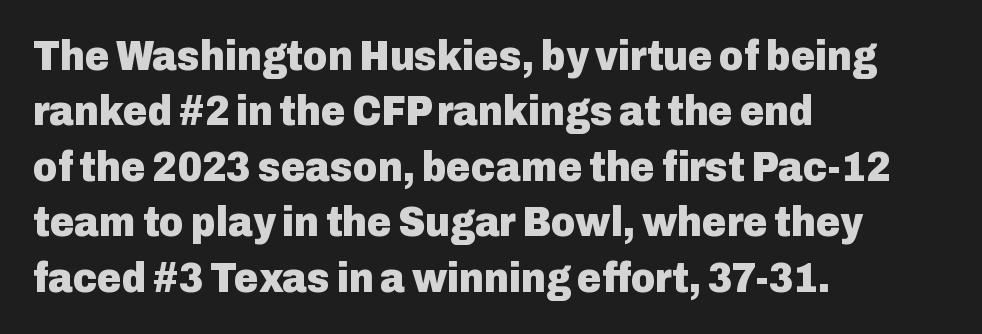
Q: Is the text bold? A: Yes.
Q: Is the text italic (slanted)? A: No, it is upright.
Q: Is the typeface a serif or a sans-serif typeface? A: Sans-serif.
Q: Is the text underlined? A: No.
Q: How is the paragraph aligned? A: Left-aligned.
Q: Is the spacing between letters normal or unusually wide? A: Normal.
Q: Is the spacing between lines tight, normal or loose? A: Normal.
Q: Width (condensed, normal, or wide)? A: Normal.
Q: Stroke contrast? A: Low.
Q: x-height? A: Medium.
Q: Monospaced? A: No.
